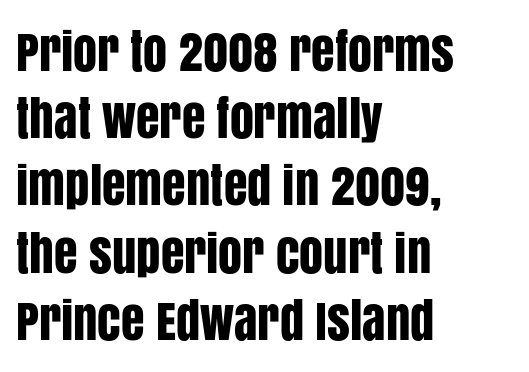
{"serif": "no", "italic": "no", "width": "condensed", "stroke_contrast": "low", "x_height": "large", "monospaced": "no", "underline": "no", "align": "left", "line_spacing": "normal", "line_spacing_ratio": 1.4, "letter_spacing": "normal", "letter_spacing_em": 0.0, "glyph_px": 48}
